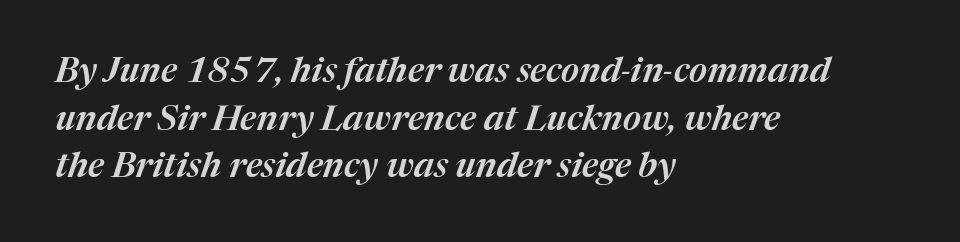
The image shows 35 px text type, italic (leaning right); set left-aligned, normal line spacing (1.36x), normal letter spacing, not underlined; medium stroke contrast and a medium x-height.
